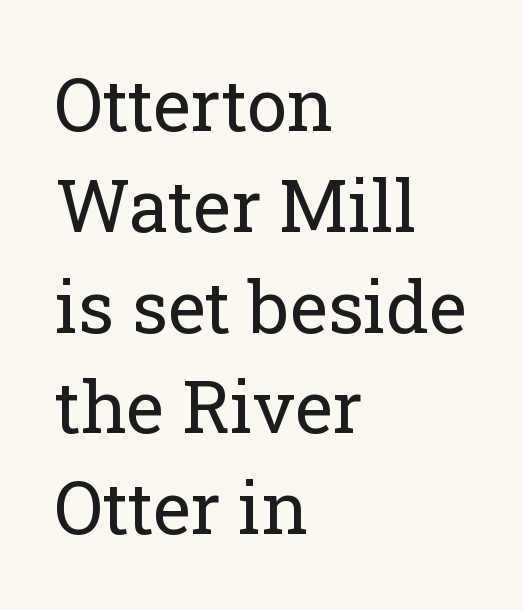
{"serif": "yes", "italic": "no", "bold": "no", "weight": "regular", "width": "normal", "stroke_contrast": "low", "x_height": "medium", "monospaced": "no", "underline": "no", "align": "left", "line_spacing": "normal", "line_spacing_ratio": 1.4, "letter_spacing": "normal", "letter_spacing_em": 0.0, "glyph_px": 72}
